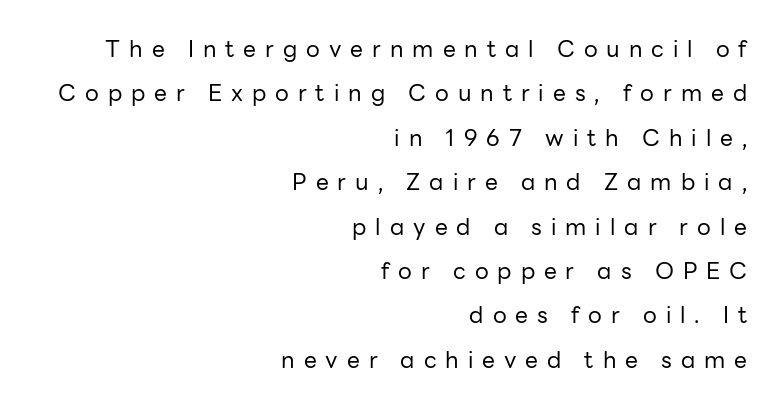
A light-to-regular cut is what we see here. Every row of glyphs terminates at an identical x-position on the right. Loosely led — the rows are spread out. The specimen reads as upright at a glance. Descenders are the only things crossing below the line. In terms of letterspacing, this is a distinctly airy, spread setting.
